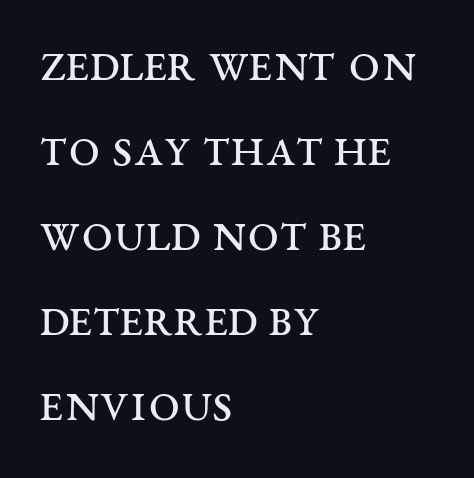
Q: Is the text bold? A: No.
Q: Is the text italic (slanted)? A: No, it is upright.
Q: Is the typeface a serif or a sans-serif typeface? A: Serif.
Q: Is the text underlined? A: No.
Q: How is the paragraph aligned? A: Left-aligned.
Q: Is the spacing between letters normal or unusually wide? A: Normal.
Q: Is the spacing between lines tight, normal or loose? A: Normal.
Q: Width (condensed, normal, or wide)? A: Wide.
Q: Stroke contrast? A: Medium.
Q: x-height? A: Large.
Q: Monospaced? A: No.
